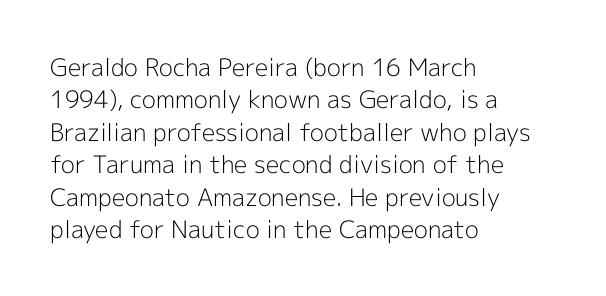
Q: Is the text bold? A: No.
Q: Is the text italic (slanted)? A: No, it is upright.
Q: Is the text underlined? A: No.
Q: How is the paragraph aligned? A: Left-aligned.
Q: Is the spacing between letters normal or unusually wide? A: Normal.
Q: Is the spacing between lines tight, normal or loose? A: Normal.
